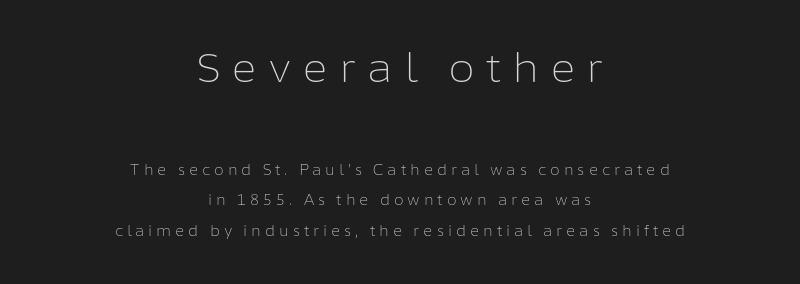
Q: Is the text bold? A: No.
Q: Is the text italic (slanted)? A: No, it is upright.
Q: Is the typeface a serif or a sans-serif typeface? A: Sans-serif.
Q: Is the text underlined? A: No.
Q: How is the paragraph aligned? A: Centered.
Q: Is the spacing between letters normal or unusually wide? A: Unusually wide.
Q: Is the spacing between lines tight, normal or loose? A: Loose.
Q: Which block of text is set in a larger size, the first (top) or the second (bottom)? A: The first (top) one.
Q: Width (condensed, normal, or wide)? A: Normal.
Q: Stroke contrast? A: Low.
Q: x-height? A: Medium.
Q: Monospaced? A: No.
